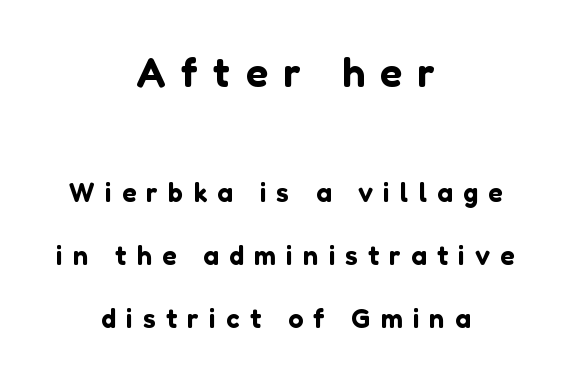
{"serif": "no", "italic": "no", "width": "normal", "stroke_contrast": "low", "x_height": "medium", "monospaced": "no", "underline": "no", "align": "center", "line_spacing": "loose", "line_spacing_ratio": 2.33, "letter_spacing": "wide", "letter_spacing_em": 0.38, "larger_block": "first", "size_ratio": 1.52, "glyph_px": 41}
